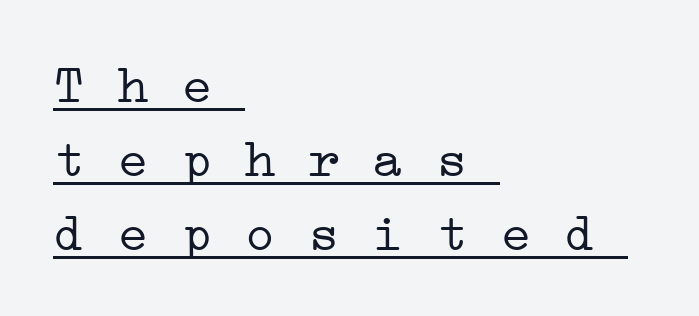
The image shows 53 px light, wide serif type, monospaced; set left-aligned, normal line spacing (1.4x), normal letter spacing, underlined; low stroke contrast and a medium x-height.
